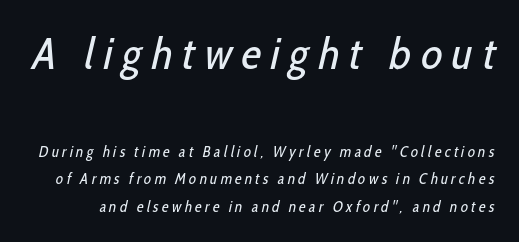
{"serif": "no", "bold": "no", "weight": "regular", "width": "condensed", "stroke_contrast": "low", "x_height": "medium", "monospaced": "no", "underline": "no", "line_spacing_ratio": 1.83, "letter_spacing": "wide", "letter_spacing_em": 0.22, "larger_block": "first", "size_ratio": 2.93, "glyph_px": 44}
